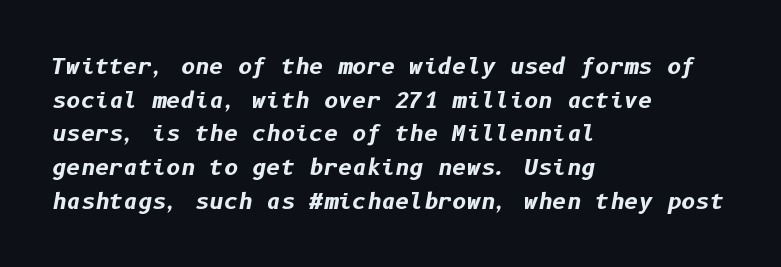
Q: Is the text bold? A: Yes.
Q: Is the text italic (slanted)? A: Yes, it leans right by about 10 degrees.
Q: Is the text underlined? A: No.
Q: How is the paragraph aligned? A: Left-aligned.
Q: Is the spacing between letters normal or unusually wide? A: Normal.
Q: Is the spacing between lines tight, normal or loose? A: Normal.
